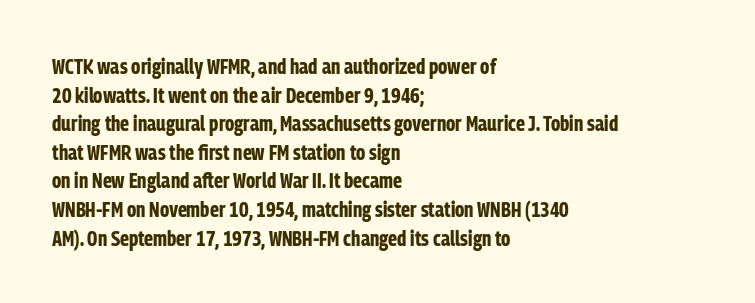
{"italic": "no", "bold": "yes", "underline": "no", "align": "left", "line_spacing": "normal", "line_spacing_ratio": 1.3, "letter_spacing": "normal", "letter_spacing_em": 0.0, "glyph_px": 22}
